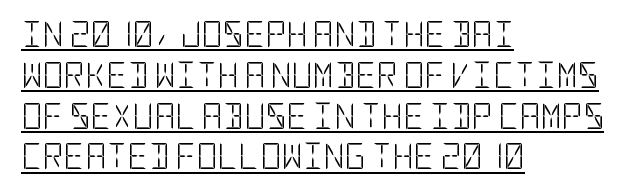
The lettering stays uniformly vertical, giving the passage a roman look. In designer terms, the underline attribute is active on this setting. Unbolded letterforms with no extra heft. If you drew a ruler down the left edge, every line would touch it. The passage shown stacks its lines at a standard gap. Tracking value appears to be zero — textbook default spacing.
